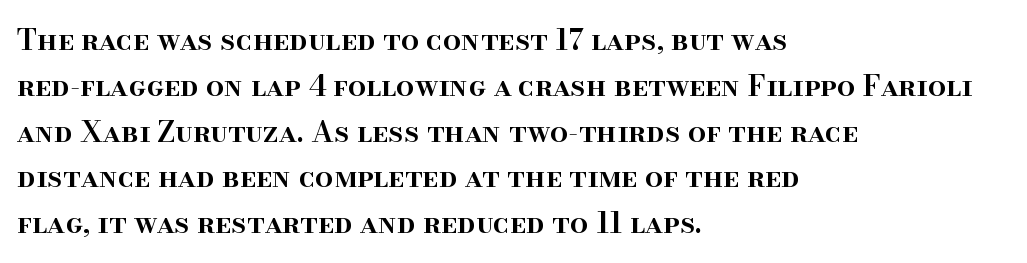
Where is the straight margin? On the left. Quick note: interline space is typical. Serif or sans? Serif — the stroke terminals have little feet. Compared with typical body copy, the letter spacing here is the same.
